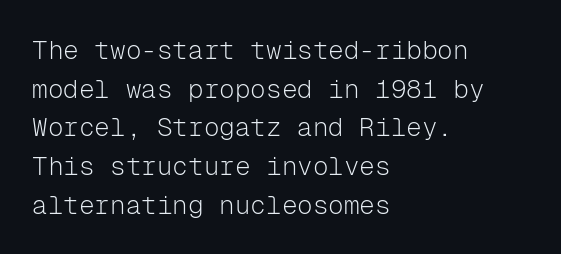
Q: Is the text bold? A: No.
Q: Is the text italic (slanted)? A: No, it is upright.
Q: Is the text underlined? A: No.
Q: How is the paragraph aligned? A: Left-aligned.
Q: Is the spacing between letters normal or unusually wide? A: Normal.
Q: Is the spacing between lines tight, normal or loose? A: Normal.
